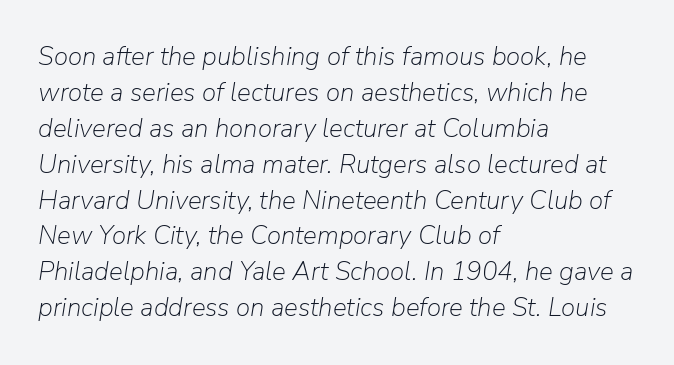
The image shows 26 px text type, italic (leaning right); set left-aligned, normal line spacing (1.38x), normal letter spacing, not underlined.
